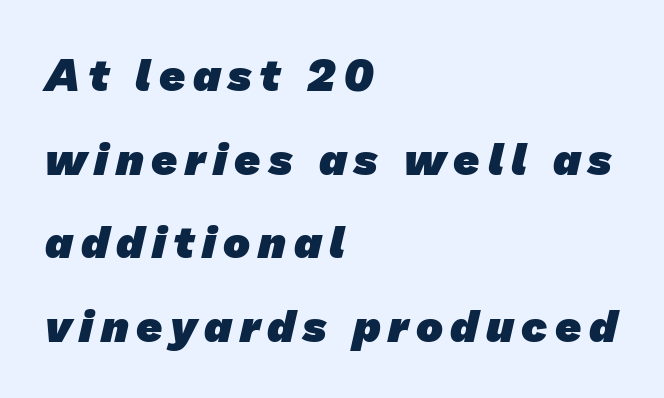
Just letters on the line, the space beneath them empty. The font family rendered here belongs to the sans-serif group. Varying glyph widths throughout — classic text-font behaviour. The rendering uses a bold face; every stroke is thick and dark. Casual observation: everything's shoved over to the left.
